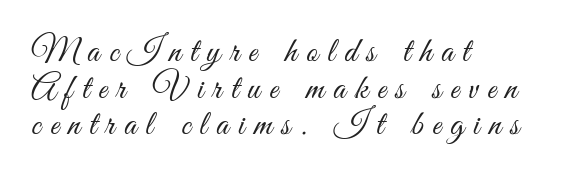
Q: Is the text bold? A: No.
Q: Is the text italic (slanted)? A: Yes.
Q: Is the typeface a serif or a sans-serif typeface? A: Sans-serif.
Q: Is the text underlined? A: No.
Q: How is the paragraph aligned? A: Left-aligned.
Q: Is the spacing between letters normal or unusually wide? A: Unusually wide.
Q: Is the spacing between lines tight, normal or loose? A: Tight.
Q: Width (condensed, normal, or wide)? A: Condensed.
Q: Stroke contrast? A: Medium.
Q: x-height? A: Small.
Q: Monospaced? A: No.
